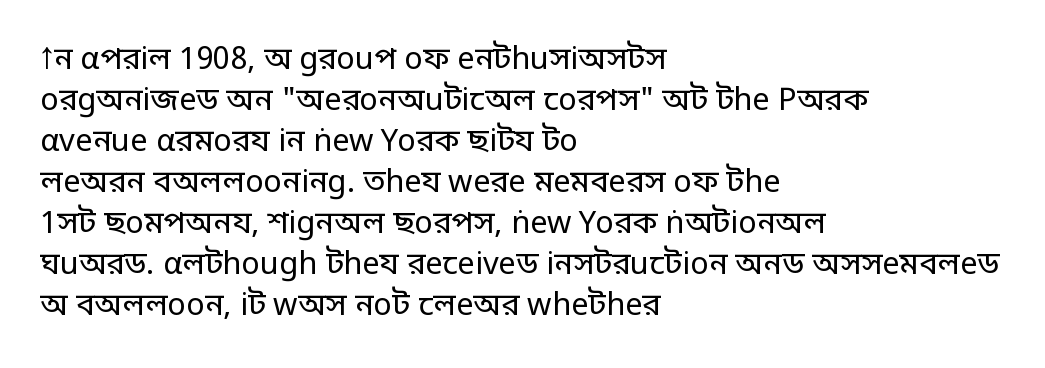
Q: Is the text bold? A: No.
Q: Is the text italic (slanted)? A: No, it is upright.
Q: Is the typeface a serif or a sans-serif typeface? A: Sans-serif.
Q: Is the text underlined? A: No.
Q: How is the paragraph aligned? A: Left-aligned.
Q: Is the spacing between letters normal or unusually wide? A: Normal.
Q: Is the spacing between lines tight, normal or loose? A: Normal.
Q: Width (condensed, normal, or wide)? A: Normal.
Q: Stroke contrast? A: Low.
Q: x-height? A: Large.
Q: Monospaced? A: No.
